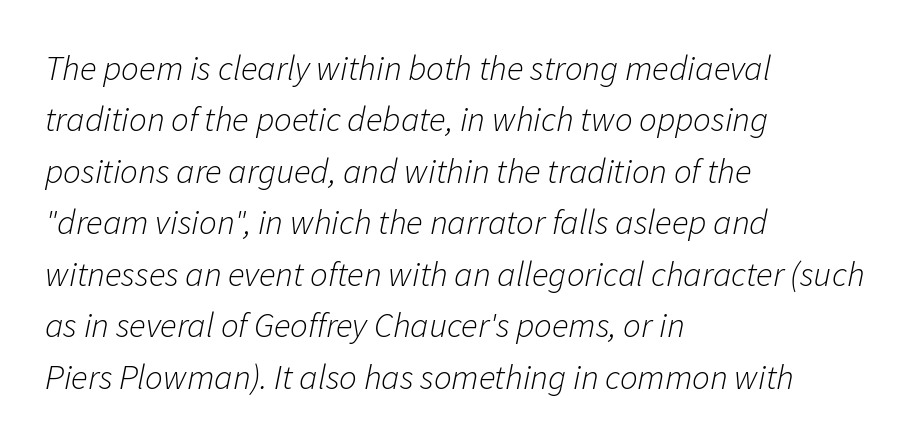
{"italic": "yes", "lean": "right", "slant_degrees": 11, "bold": "no", "weight": "light", "width": "normal", "stroke_contrast": "low", "x_height": "medium", "monospaced": "no", "underline": "no", "align": "left", "line_spacing": "normal", "line_spacing_ratio": 1.47, "letter_spacing": "normal", "letter_spacing_em": 0.0, "glyph_px": 35}
